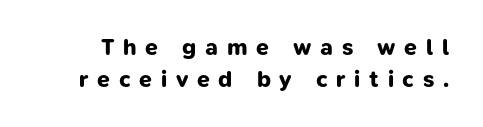
Rows of type keep a routine distance in the vertical direction. How heavy is the stroke? Heavy — this is a bold. Letters rest on an invisible, unmarked baseline. Caption: expanded tracking, letters set apart.
